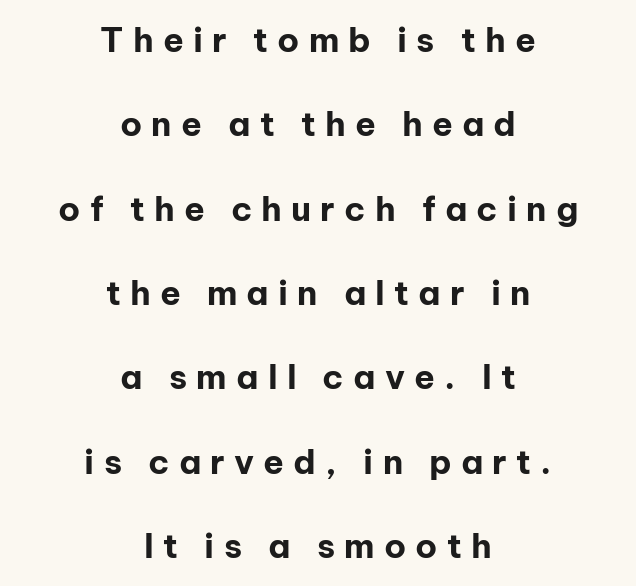
When letters stand straight like this, we call the style roman or upright. Alignment: centered. The passage shown is typed in a proportional face where columns would drift. The rendering uses a large line-height, opening up the rows. Are there feet on the stems? There aren't — it's a sans. The zone under the glyphs is completely vacant.
